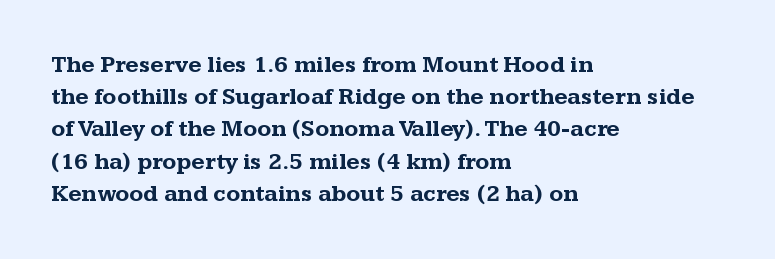
Teacher's note: observe the even left margin — that is flush-left alignment. Tracking here is standard; glyphs follow each other at the usual distance. Horizontal bands of white between lines are of average thickness. Is the type bold? Yes — the strokes are clearly thick and heavy. This is the regular roman posture of the typeface.
